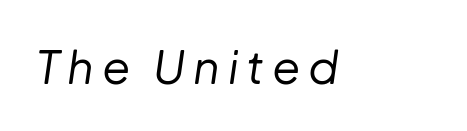
Q: Is the text bold? A: No.
Q: Is the text italic (slanted)? A: Yes, it leans right by about 8 degrees.
Q: Is the text underlined? A: No.
Q: Width (condensed, normal, or wide)? A: Normal.
Q: Stroke contrast? A: Low.
Q: x-height? A: Medium.
Q: Monospaced? A: No.
